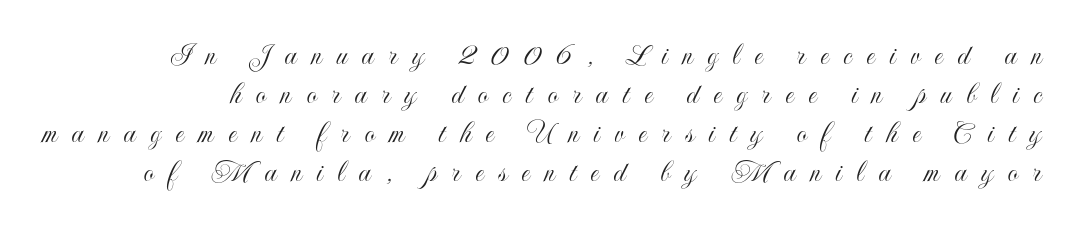
{"width": "condensed", "x_height": "small", "monospaced": "no", "underline": "no", "line_spacing_ratio": 1.22, "letter_spacing": "wide", "letter_spacing_em": 0.46, "glyph_px": 32}
